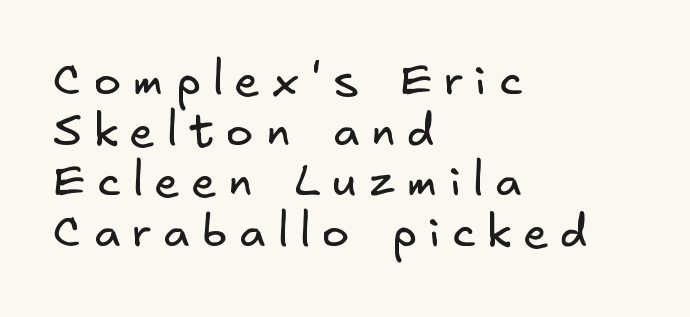
The image shows 46 px regular-weight sans-serif type; set left-aligned, tight line spacing (1.1x), unusually wide letter spacing (+0.26 em), not underlined; low stroke contrast and a small x-height.
